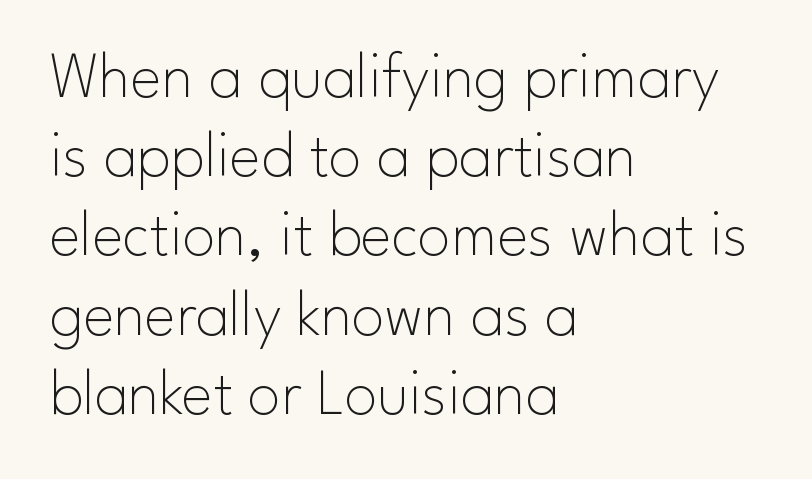
The image shows 66 px thin sans-serif type, upright; set left-aligned, line spacing 1.2x, normal letter spacing, not underlined; low stroke contrast and a small x-height.
